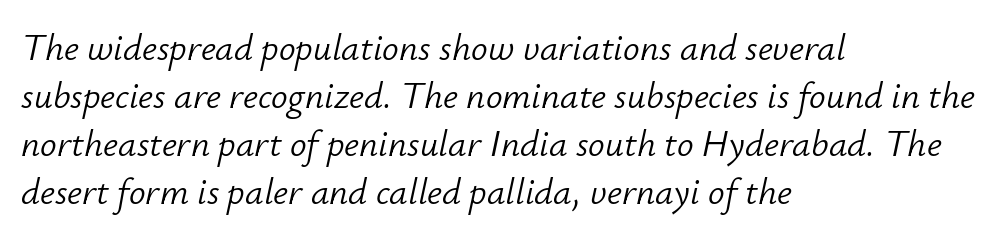
{"italic": "yes", "lean": "right", "slant_degrees": 12, "bold": "no", "weight": "light", "width": "normal", "stroke_contrast": "low", "x_height": "small", "monospaced": "no", "underline": "no", "align": "left", "line_spacing": "normal", "line_spacing_ratio": 1.3, "letter_spacing": "normal", "letter_spacing_em": 0.0, "glyph_px": 37}
